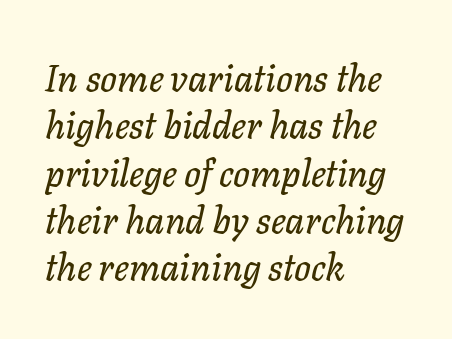
{"italic": "yes", "lean": "right", "slant_degrees": 11, "width": "normal", "stroke_contrast": "low", "x_height": "medium", "monospaced": "no", "underline": "no", "align": "left", "line_spacing": "normal", "line_spacing_ratio": 1.28, "letter_spacing": "normal", "letter_spacing_em": 0.0, "glyph_px": 37}
